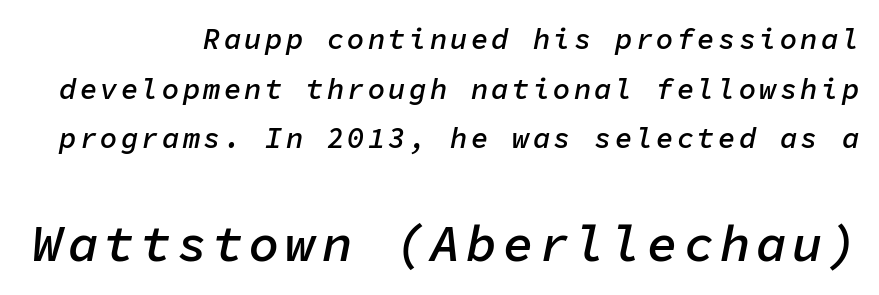
Q: Is the text bold? A: Semi-bold.
Q: Is the text italic (slanted)? A: Yes, it leans right by about 11 degrees.
Q: Is the text underlined? A: No.
Q: How is the paragraph aligned? A: Right-aligned.
Q: Which block of text is set in a larger size, the first (top) or the second (bottom)? A: The second (bottom) one.
Q: Width (condensed, normal, or wide)? A: Normal.
Q: Stroke contrast? A: Low.
Q: x-height? A: Medium.
Q: Monospaced? A: Yes.
